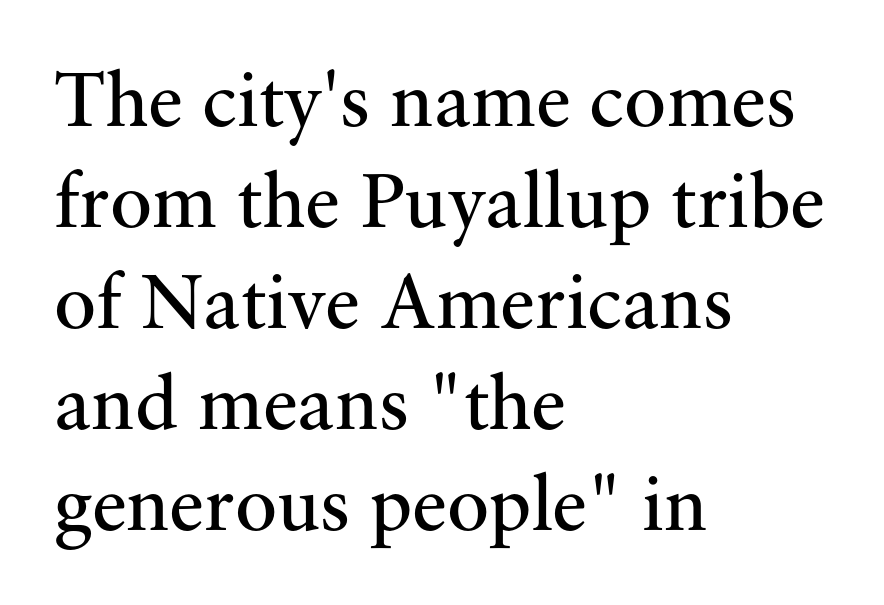
Nobody touched the tracking dial on this one. Words float on clear page, feet unadorned. The lettering stays uniformly vertical, giving the passage a roman look. The characters display serif detailing at their extremities.
